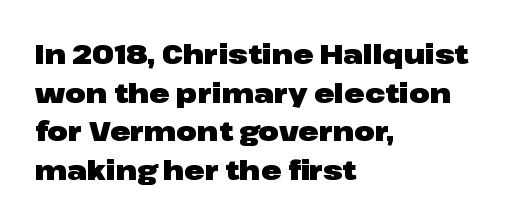
{"italic": "no", "bold": "yes", "underline": "no", "align": "left", "line_spacing": "normal", "line_spacing_ratio": 1.43, "letter_spacing": "normal", "letter_spacing_em": 0.0, "glyph_px": 27}
